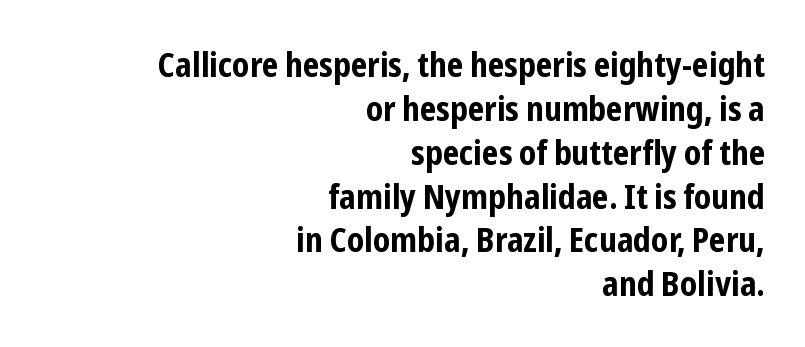
The image shows 34 px bold, condensed sans-serif type, upright; set right-aligned, normal line spacing (1.29x), normal letter spacing, not underlined; low stroke contrast and a medium x-height.
